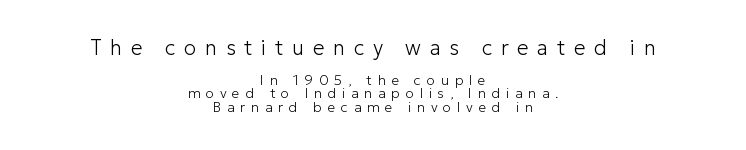
Top chunk: large. Bottom chunk: small. Unlike italic type, these characters show no tilt at all. The text block is weighted toward neither margin, spreading evenly from the middle. Vertical spacing — tight.
